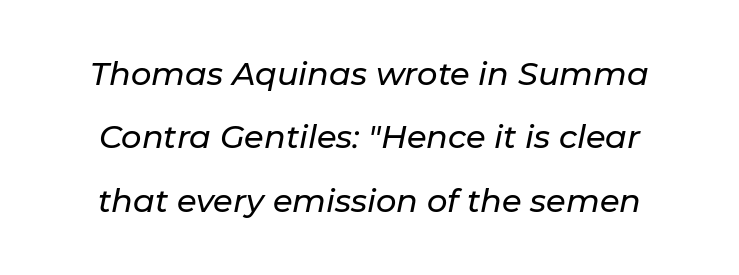
The image shows 32 px text type, italic (leaning right); set loose line spacing (1.98x), normal letter spacing, not underlined; low stroke contrast and a medium x-height.
